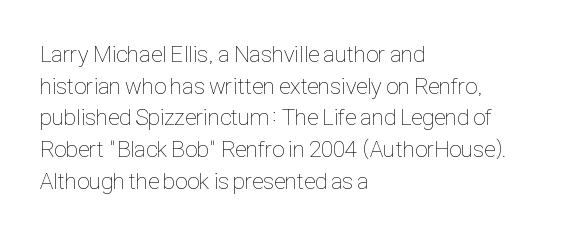
A roman cut, with each character standing at attention. Line spacing here is normal. The text block is weighted toward the left margin, trailing off unevenly rightward. Lines of text with bare space underneath. Nothing unusual about the tracking: characters are spaced as the font intends. A quiet, ordinary-to-light weight characterises the typeface.
